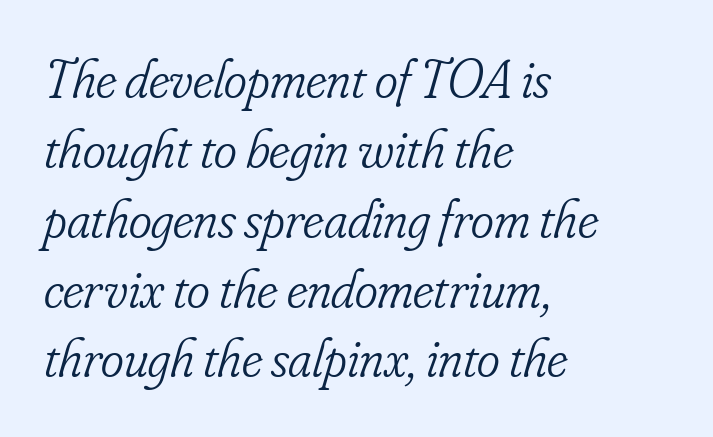
Is this a fixed-width face? No — the glyphs have proportional, varying widths. Has an underline been added? It has not. In terms of letterspacing, this is plain default setting. The rendering applies a slant to the glyphs.
